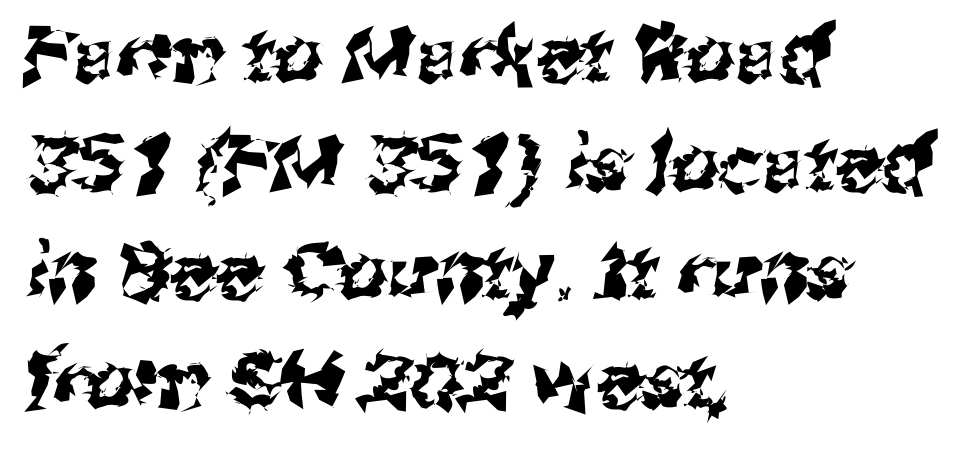
The image shows 77 px sans-serif type; set left-aligned, normal line spacing (1.41x), normal letter spacing, not underlined; medium stroke contrast and a medium x-height.
